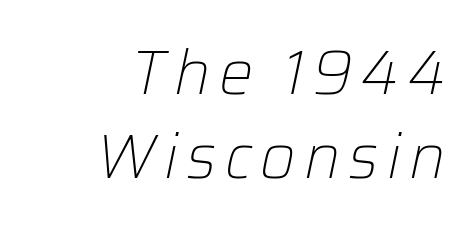
Q: Is the text bold? A: No.
Q: Is the text italic (slanted)? A: Yes, it leans right by about 12 degrees.
Q: Is the text underlined? A: No.
Q: How is the paragraph aligned? A: Right-aligned.
Q: Is the spacing between lines tight, normal or loose? A: Normal.
Q: Width (condensed, normal, or wide)? A: Normal.
Q: Stroke contrast? A: Low.
Q: x-height? A: Medium.
Q: Monospaced? A: No.
